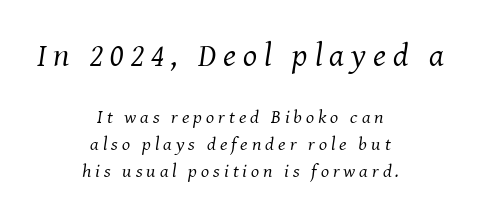
Only glyphs here, with clear space below each row. Does the lettering tilt? It does — this is italic. Look at the glyph heights: the upper group is clearly the bigger setting. Are there feet on the stems? There are — it's a serif. Proportional: the letters do not fall into vertical columns.
